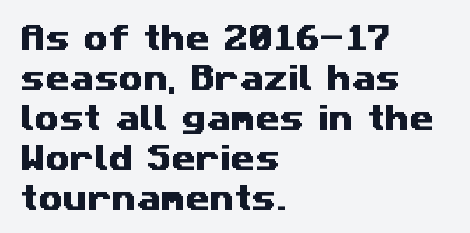
The image shows 28 px wide sans-serif type; set left-aligned, normal line spacing (1.43x), normal letter spacing, not underlined; medium stroke contrast and a medium x-height.
